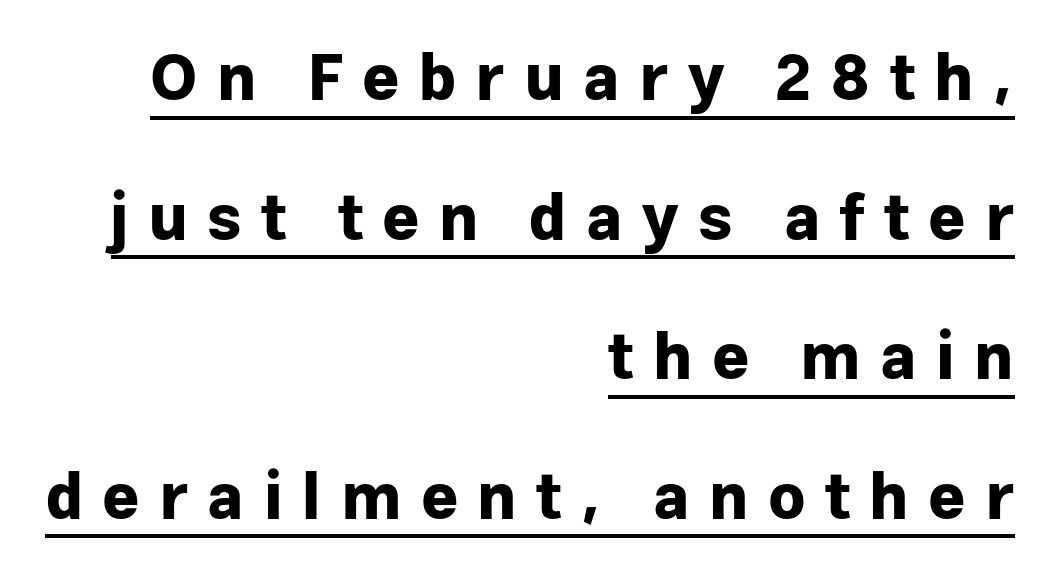
{"serif": "no", "italic": "no", "bold": "yes", "weight": "bold", "width": "normal", "stroke_contrast": "low", "x_height": "medium", "monospaced": "no", "underline": "yes", "align": "right", "line_spacing": "loose", "line_spacing_ratio": 2.18, "letter_spacing": "wide", "letter_spacing_em": 0.3, "glyph_px": 64}
